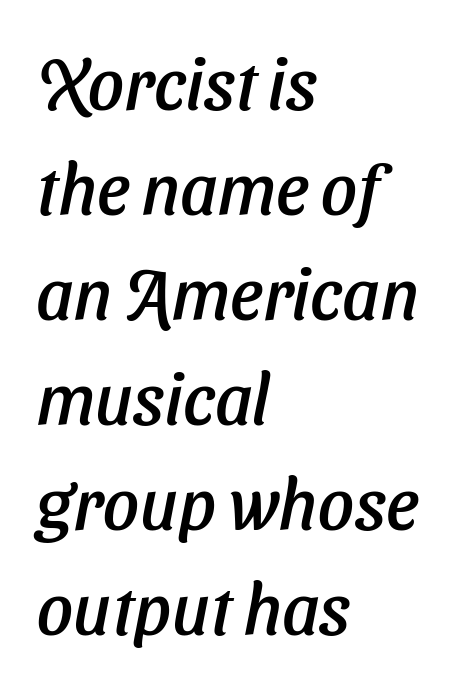
Q: Is the typeface a serif or a sans-serif typeface? A: Serif.
Q: Is the text underlined? A: No.
Q: How is the paragraph aligned? A: Left-aligned.
Q: Is the spacing between letters normal or unusually wide? A: Normal.
Q: Is the spacing between lines tight, normal or loose? A: Normal.
Q: Width (condensed, normal, or wide)? A: Normal.
Q: Stroke contrast? A: Low.
Q: x-height? A: Medium.
Q: Monospaced? A: No.
